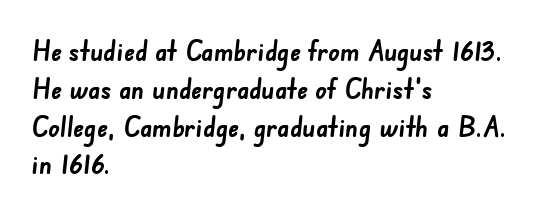
Q: Is the text bold? A: Yes.
Q: Is the typeface a serif or a sans-serif typeface? A: Sans-serif.
Q: Is the text underlined? A: No.
Q: How is the paragraph aligned? A: Left-aligned.
Q: Is the spacing between letters normal or unusually wide? A: Normal.
Q: Is the spacing between lines tight, normal or loose? A: Normal.
Q: Width (condensed, normal, or wide)? A: Normal.
Q: Stroke contrast? A: Low.
Q: x-height? A: Small.
Q: Monospaced? A: No.
